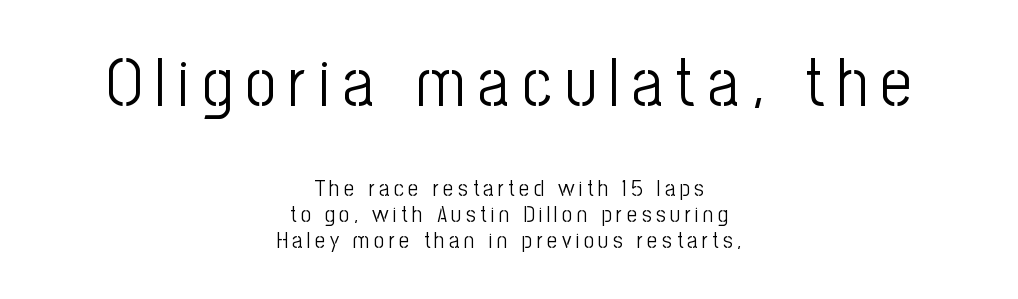
Q: Is the text bold? A: No.
Q: Is the text italic (slanted)? A: No, it is upright.
Q: Is the typeface a serif or a sans-serif typeface? A: Sans-serif.
Q: Is the text underlined? A: No.
Q: How is the paragraph aligned? A: Centered.
Q: Is the spacing between lines tight, normal or loose? A: Tight.
Q: Which block of text is set in a larger size, the first (top) or the second (bottom)? A: The first (top) one.
Q: Width (condensed, normal, or wide)? A: Condensed.
Q: Stroke contrast? A: Low.
Q: x-height? A: Medium.
Q: Monospaced? A: No.
